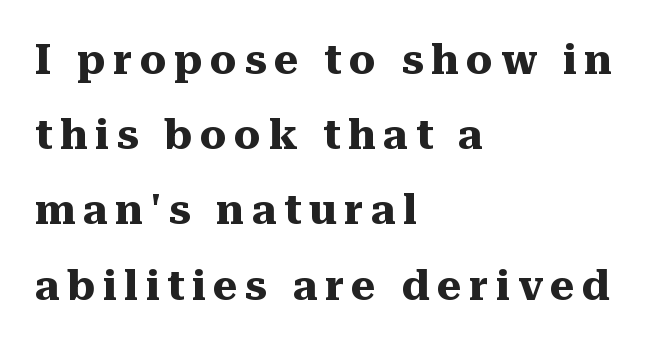
Q: Is the text bold? A: Yes.
Q: Is the text italic (slanted)? A: No, it is upright.
Q: Is the typeface a serif or a sans-serif typeface? A: Serif.
Q: Is the text underlined? A: No.
Q: How is the paragraph aligned? A: Left-aligned.
Q: Width (condensed, normal, or wide)? A: Normal.
Q: Stroke contrast? A: Medium.
Q: x-height? A: Medium.
Q: Monospaced? A: No.
